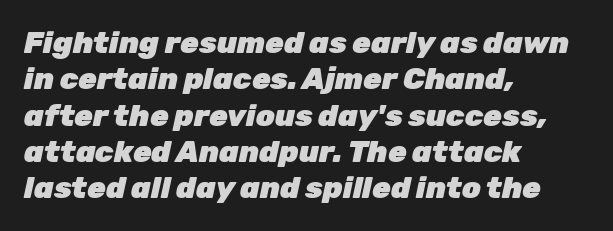
Q: Is the text bold? A: Yes.
Q: Is the text italic (slanted)? A: Yes, it leans right by about 12 degrees.
Q: Is the text underlined? A: No.
Q: How is the paragraph aligned? A: Left-aligned.
Q: Is the spacing between letters normal or unusually wide? A: Normal.
Q: Width (condensed, normal, or wide)? A: Normal.
Q: Stroke contrast? A: Low.
Q: x-height? A: Medium.
Q: Monospaced? A: No.
